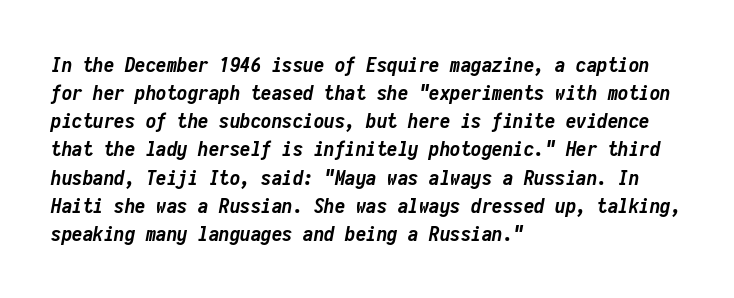
{"italic": "yes", "lean": "right", "slant_degrees": 10, "bold": "yes", "underline": "no", "align": "left", "line_spacing": "normal", "line_spacing_ratio": 1.34, "letter_spacing": "normal", "letter_spacing_em": 0.0, "glyph_px": 21}
